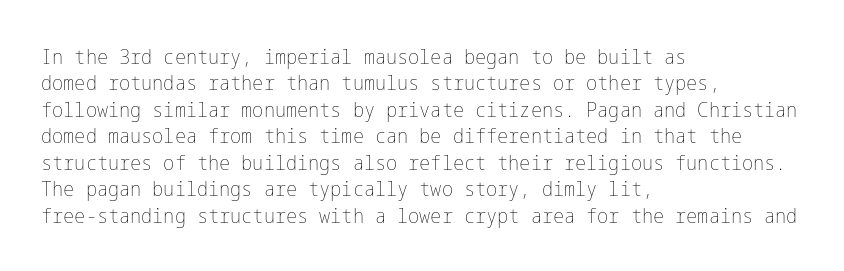
Q: Is the text bold? A: No.
Q: Is the text italic (slanted)? A: No, it is upright.
Q: Is the text underlined? A: No.
Q: How is the paragraph aligned? A: Left-aligned.
Q: Is the spacing between letters normal or unusually wide? A: Normal.
Q: Is the spacing between lines tight, normal or loose? A: Normal.
